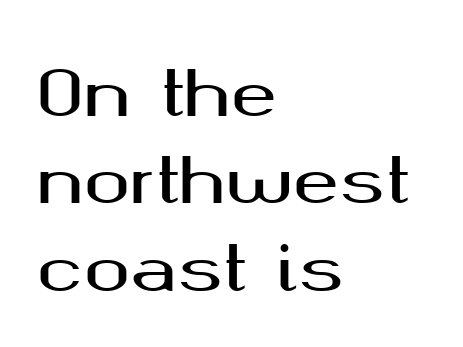
{"serif": "no", "italic": "no", "width": "wide", "stroke_contrast": "medium", "x_height": "medium", "monospaced": "no", "underline": "no", "align": "left", "line_spacing": "normal", "line_spacing_ratio": 1.41, "letter_spacing": "normal", "letter_spacing_em": 0.0, "glyph_px": 62}
